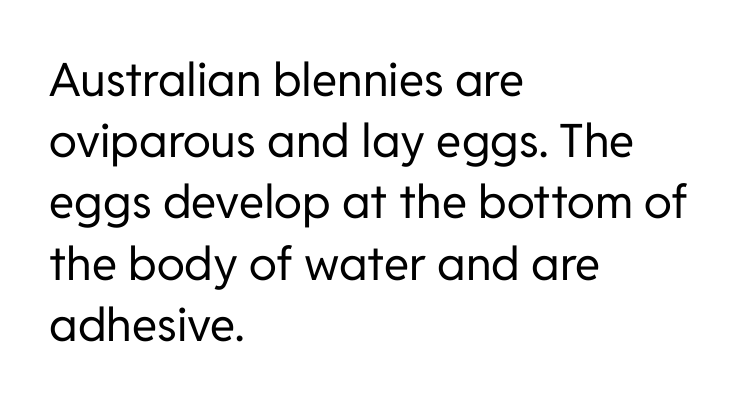
Q: Is the text bold? A: No.
Q: Is the text italic (slanted)? A: No, it is upright.
Q: Is the typeface a serif or a sans-serif typeface? A: Sans-serif.
Q: Is the text underlined? A: No.
Q: How is the paragraph aligned? A: Left-aligned.
Q: Is the spacing between letters normal or unusually wide? A: Normal.
Q: Is the spacing between lines tight, normal or loose? A: Normal.
Q: Width (condensed, normal, or wide)? A: Normal.
Q: Stroke contrast? A: Low.
Q: x-height? A: Medium.
Q: Monospaced? A: No.
